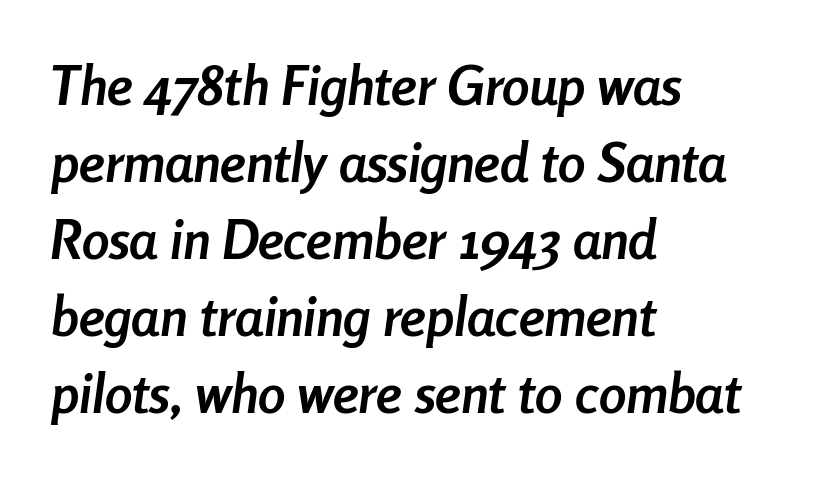
{"italic": "yes", "lean": "right", "slant_degrees": 8, "bold": "yes", "weight": "semibold", "width": "condensed", "stroke_contrast": "low", "x_height": "medium", "monospaced": "no", "underline": "no", "align": "left", "line_spacing": "normal", "line_spacing_ratio": 1.4, "letter_spacing": "normal", "letter_spacing_em": 0.0, "glyph_px": 55}
